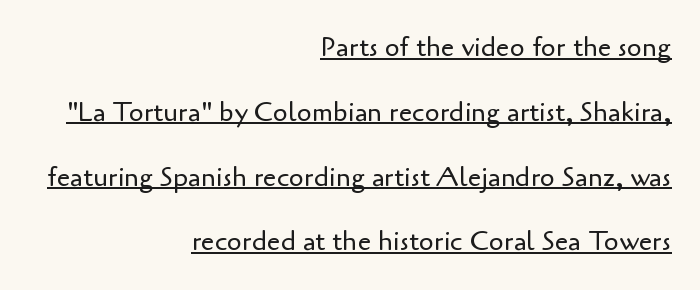
One glance says open: line gaps are wider than usual. Glance below the letters and you will spot a drawn line. Line endings align vertically; line beginnings do not. The font's upright variant was chosen for this text. Compared with typical body copy, the letter spacing here is the same.
